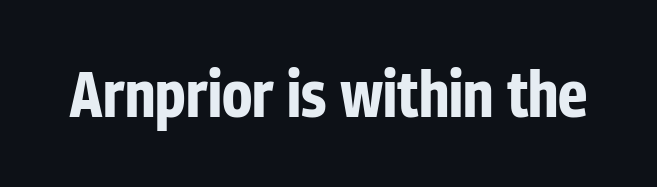
{"serif": "no", "italic": "no", "bold": "yes", "weight": "bold", "width": "condensed", "stroke_contrast": "low", "x_height": "medium", "monospaced": "no", "underline": "no", "letter_spacing": "normal", "letter_spacing_em": 0.0, "glyph_px": 64}
